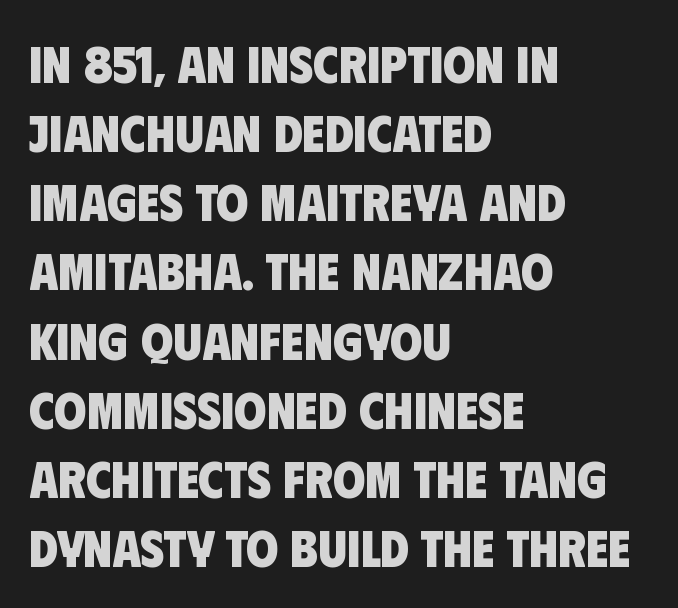
Q: Is the text bold? A: Yes.
Q: Is the typeface a serif or a sans-serif typeface? A: Sans-serif.
Q: Is the text underlined? A: No.
Q: How is the paragraph aligned? A: Left-aligned.
Q: Is the spacing between letters normal or unusually wide? A: Normal.
Q: Is the spacing between lines tight, normal or loose? A: Normal.
Q: Width (condensed, normal, or wide)? A: Condensed.
Q: Stroke contrast? A: Low.
Q: x-height? A: Large.
Q: Monospaced? A: No.
